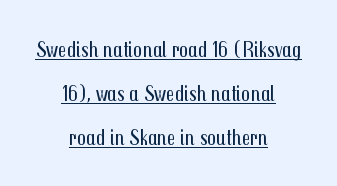
The image shows 22 px text type, upright; set centered, loose line spacing (2.01x), normal letter spacing, underlined.
